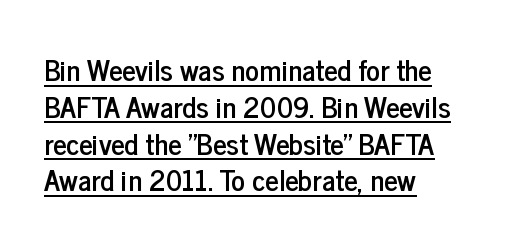
The image shows 29 px condensed sans-serif type, upright; set left-aligned, normal line spacing (1.27x), normal letter spacing, underlined; low stroke contrast and a medium x-height.
